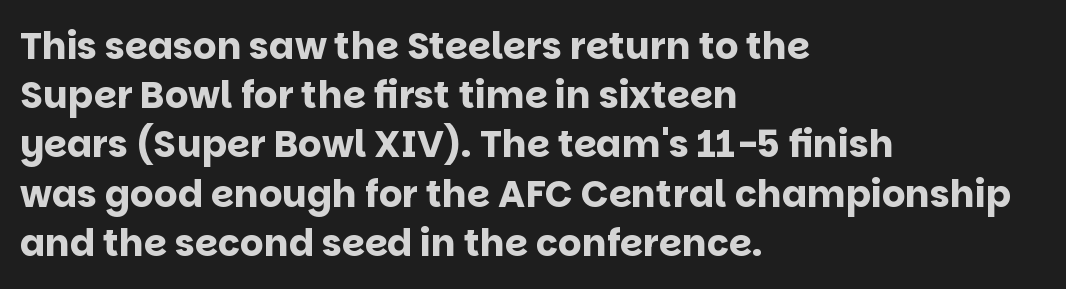
Descenders are the only things crossing below the line. This rendering uses left alignment, leaving the right contour irregular. You could not count columns in this text — the font is proportionally spaced. The glyphs in this specimen are sans serif. The lines sit at an ordinary, default distance from one another. Glyph-to-glyph distance matches everyday printed text.
